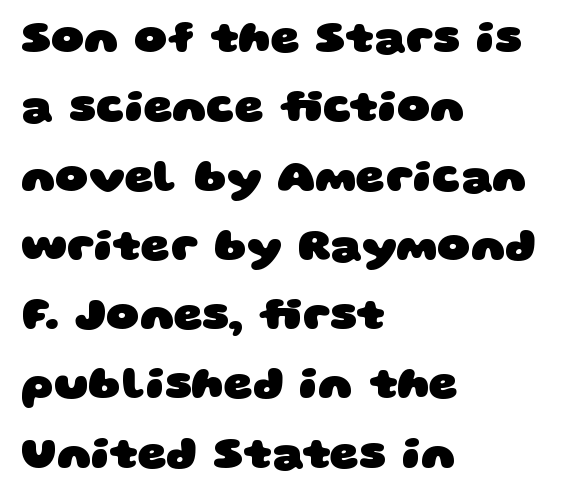
To sum up the face: it is a sans, with no serifs. Set as a true bold cut, around the 700 mark. Between one letter and the next there's only the usual sliver of space. Check the space under the baseline: it is left empty. The rendering uses a moderate line-height, typical for paragraphs. The rendering uses natural spacing where letterforms have individual widths.
